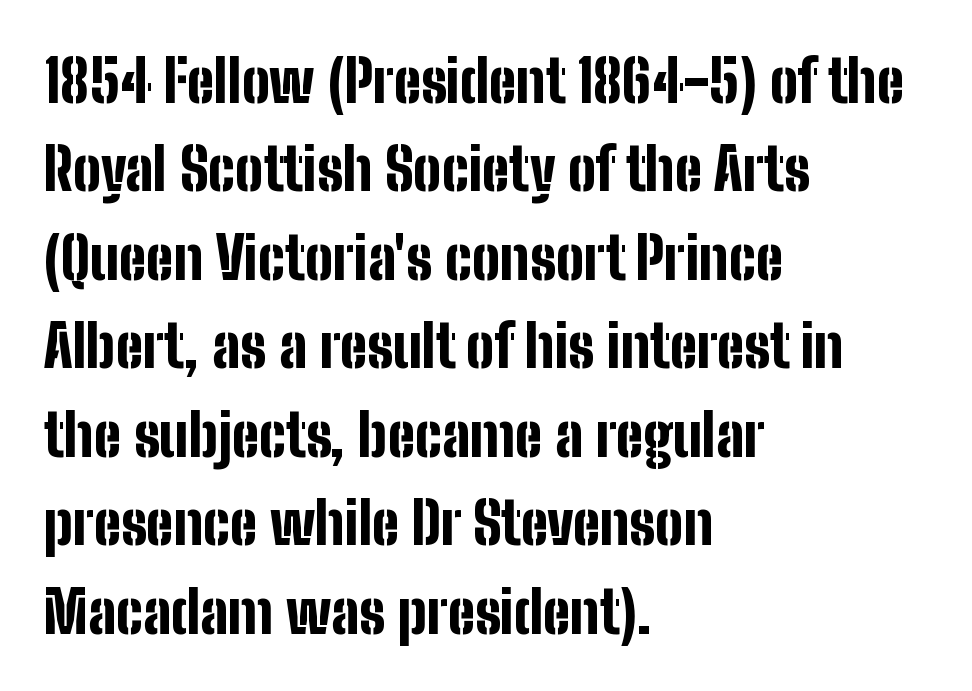
These lines carry a lot of weight — the face is fully bold. A clean baseline with only descenders dipping below it. Italic? Not at all — the glyphs are vertical. Tracking here is standard; glyphs follow each other at the usual distance. Think of a printed novel: that variable character pitch is what you see here.
